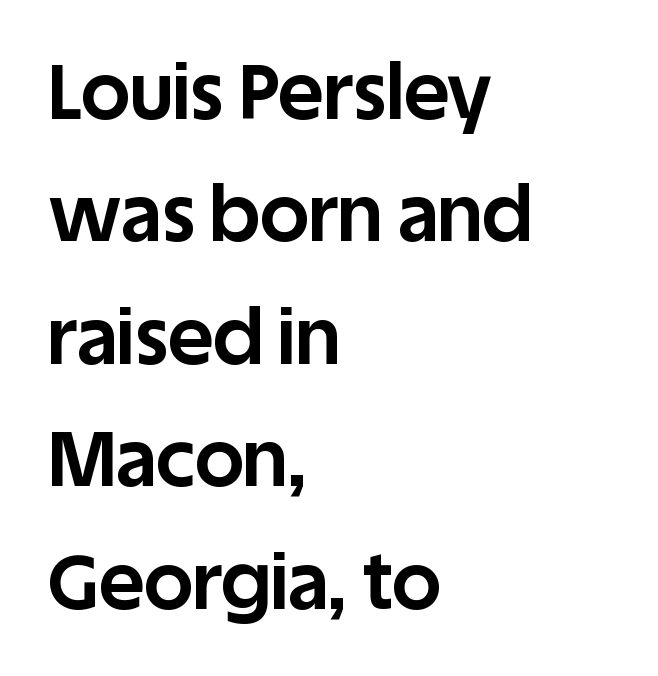
{"serif": "no", "italic": "no", "bold": "yes", "weight": "bold", "width": "normal", "stroke_contrast": "low", "x_height": "large", "monospaced": "no", "underline": "no", "align": "left", "line_spacing": "normal", "line_spacing_ratio": 1.59, "letter_spacing": "normal", "letter_spacing_em": 0.0, "glyph_px": 77}
